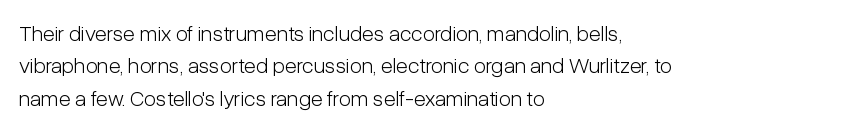
The image shows 22 px text type, upright; set left-aligned, normal line spacing (1.47x), normal letter spacing, not underlined.
